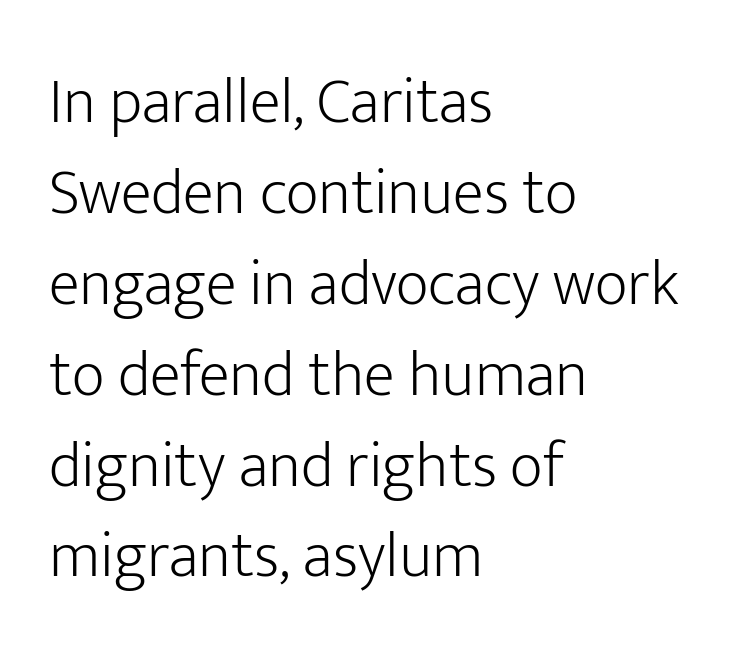
Q: Is the text bold? A: No.
Q: Is the text italic (slanted)? A: No, it is upright.
Q: Is the typeface a serif or a sans-serif typeface? A: Sans-serif.
Q: Is the text underlined? A: No.
Q: How is the paragraph aligned? A: Left-aligned.
Q: Is the spacing between letters normal or unusually wide? A: Normal.
Q: Is the spacing between lines tight, normal or loose? A: Normal.
Q: Width (condensed, normal, or wide)? A: Normal.
Q: Stroke contrast? A: Low.
Q: x-height? A: Medium.
Q: Monospaced? A: No.
